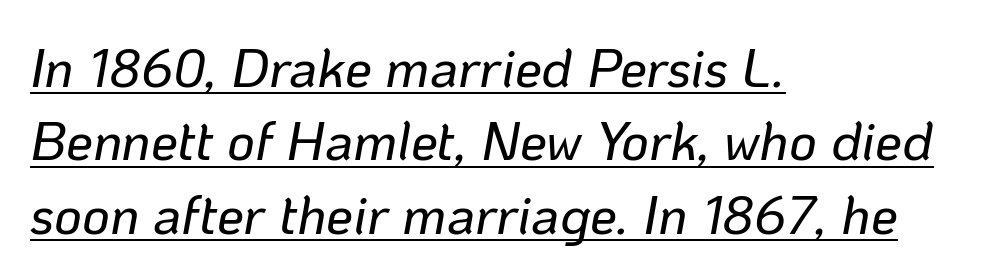
Quick note: interline space is typical. Honestly, the letter spacing is just normal — you wouldn't notice it. These lines are set flush left with a ragged right edge. Think of a printed novel: that variable character pitch is what you see here.
